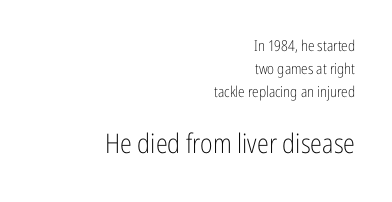
{"italic": "no", "bold": "no", "underline": "no", "align": "right", "line_spacing": "normal", "line_spacing_ratio": 1.54, "letter_spacing": "normal", "letter_spacing_em": 0.0, "larger_block": "second", "size_ratio": 1.8, "glyph_px": 27}
